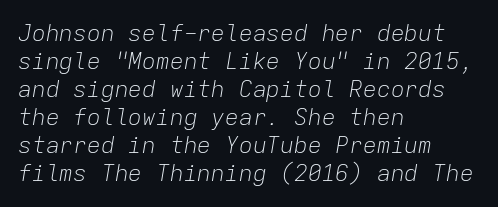
Has an underline been added? It has not. Line beginnings align vertically; line endings do not. Characters are canted at an angle relative to the baseline's perpendicular. Tracking value appears to be zero — textbook default spacing.
